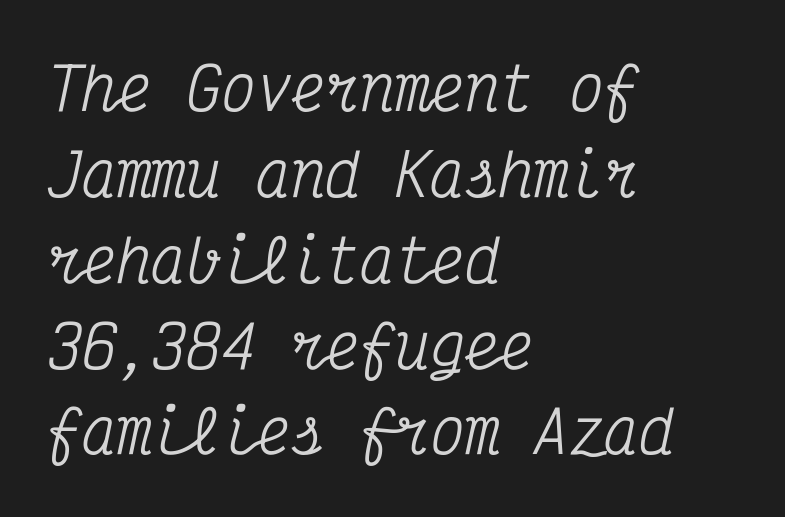
{"serif": "yes", "italic": "yes", "lean": "right", "slant_degrees": 12, "width": "condensed", "stroke_contrast": "medium", "x_height": "medium", "monospaced": "yes", "underline": "no", "align": "left", "line_spacing": "normal", "line_spacing_ratio": 1.48, "letter_spacing": "normal", "letter_spacing_em": 0.0, "glyph_px": 58}
